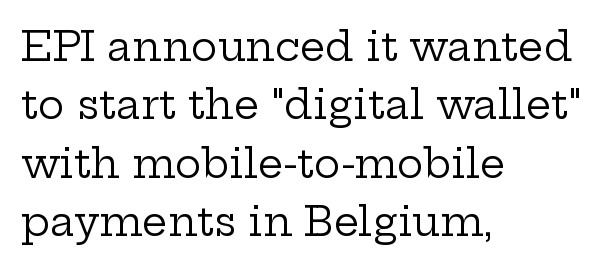
{"serif": "yes", "italic": "no", "bold": "no", "weight": "regular", "width": "wide", "stroke_contrast": "low", "x_height": "medium", "monospaced": "no", "underline": "no", "align": "left", "line_spacing": "normal", "line_spacing_ratio": 1.46, "letter_spacing": "normal", "letter_spacing_em": 0.0, "glyph_px": 40}
